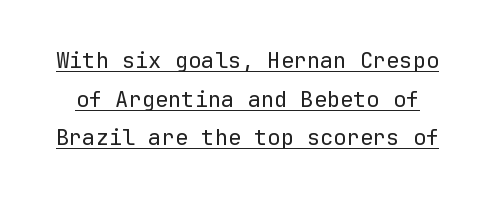
Q: Is the text bold? A: No.
Q: Is the text italic (slanted)? A: No, it is upright.
Q: Is the text underlined? A: Yes.
Q: Is the spacing between letters normal or unusually wide? A: Normal.
